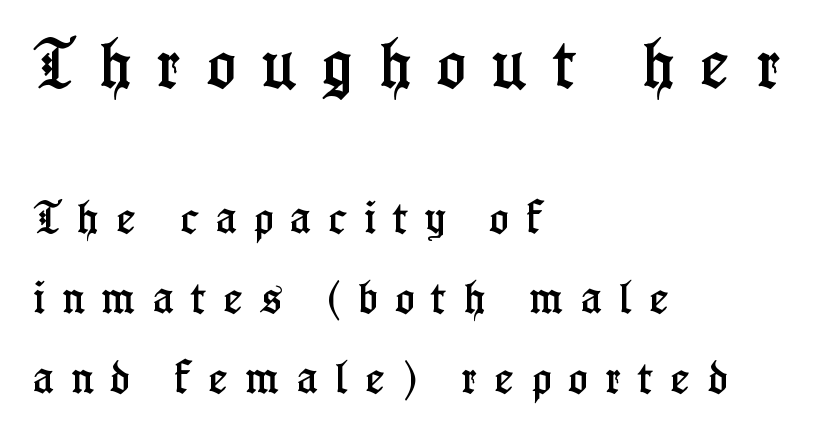
The image shows 54 px condensed serif type, upright; set left-aligned, loose line spacing (2.22x), unusually wide letter spacing (+0.49 em), not underlined; the first (top) block is 1.5x larger; low stroke contrast and a medium x-height.
